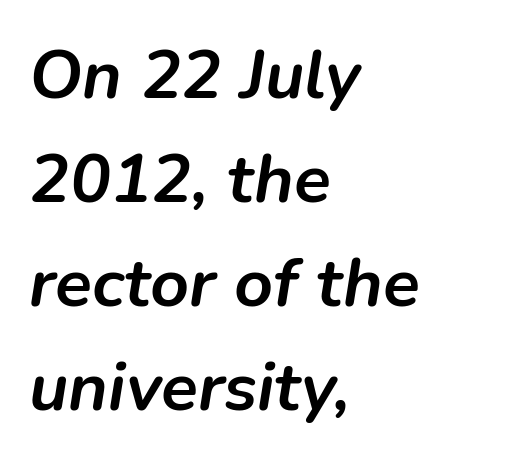
A bare baseline throughout the passage. Caption: bold face, heavy strokes. Words appear dense and cohesive because spacing is normal. The vertical gap from one line to the next is medium. Typeset ragged right — the left edge is the straight one.
